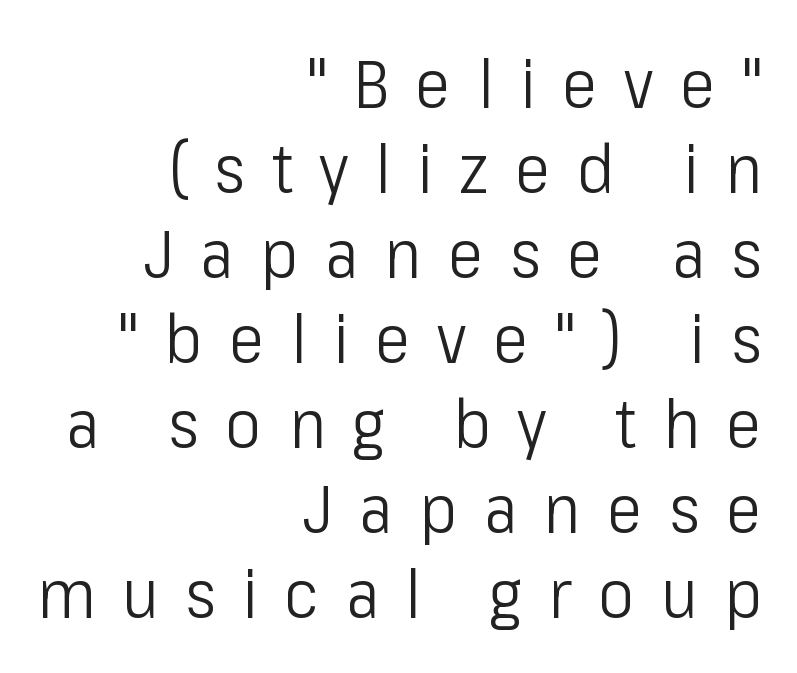
The image shows 68 px light, condensed sans-serif type, upright; set right-aligned, normal line spacing (1.25x), unusually wide letter spacing (+0.39 em), not underlined; low stroke contrast and a medium x-height.
